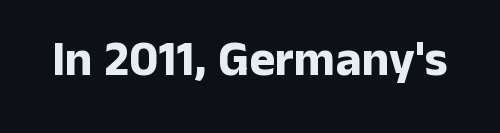
Caption: bold face, heavy strokes. The space beneath each line is pristine and unruled. The letters advance in unequal steps, a hallmark of proportional type. You can tell from the bare stems that sans-serif type was used. If you drew a line through each stem, it would be perfectly vertical.
